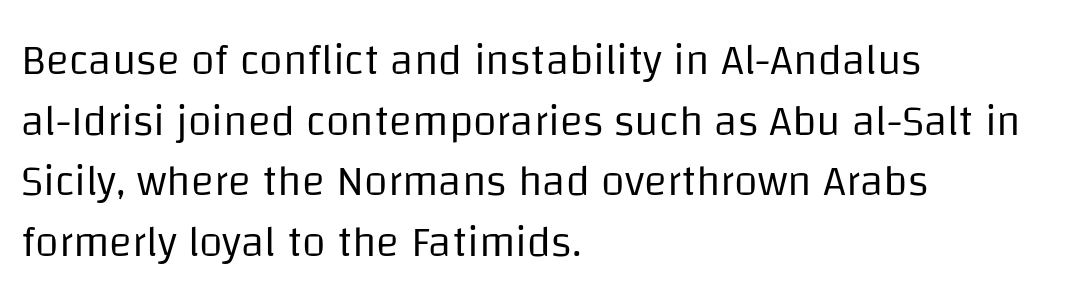
Q: Is the text bold? A: No.
Q: Is the text italic (slanted)? A: No, it is upright.
Q: Is the typeface a serif or a sans-serif typeface? A: Sans-serif.
Q: Is the text underlined? A: No.
Q: How is the paragraph aligned? A: Left-aligned.
Q: Is the spacing between letters normal or unusually wide? A: Normal.
Q: Is the spacing between lines tight, normal or loose? A: Normal.
Q: Width (condensed, normal, or wide)? A: Normal.
Q: Stroke contrast? A: Low.
Q: x-height? A: Large.
Q: Monospaced? A: No.
